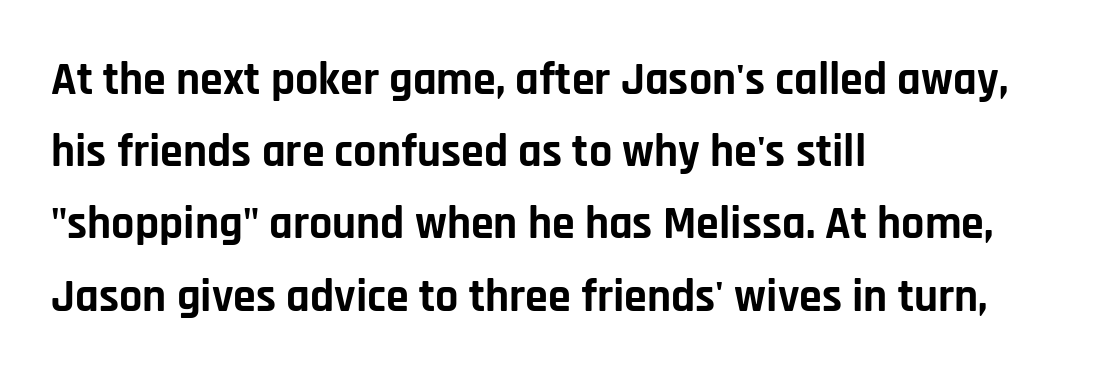
Character widths vary here, with narrow letters taking less room than wide ones. Notice how the stems are strictly vertical — no italics here. The face used here has the dense, thick strokes of a bold. The paragraph shown leans on its left margin. No feet cap the strokes, marking this as sans-serif type.
